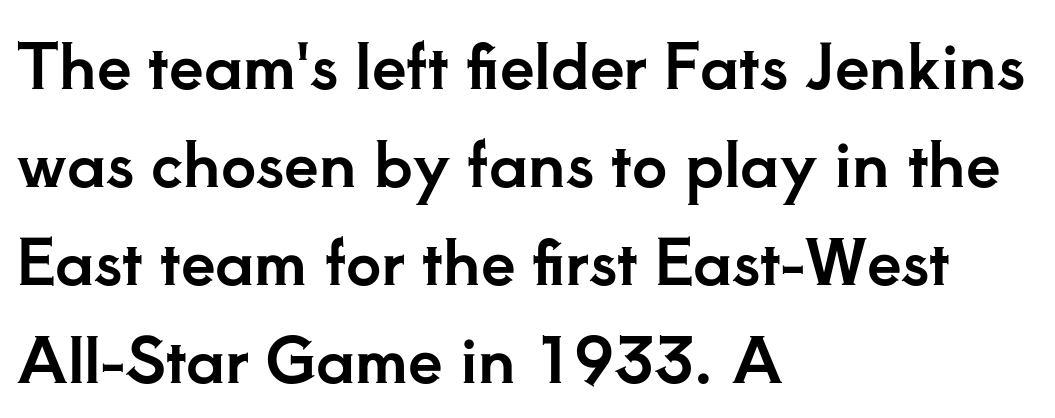
Does extra space separate the letters? No, they use regular spacing. Designer's note — italics off, roman on. Look at the bottom of the vertical strokes: they flare into serifs here. Baseline-to-baseline distance is the conventional proportion of letter height. Clear beneath every line of the passage. Reading down the block, your eye returns to a fixed left position each line.
